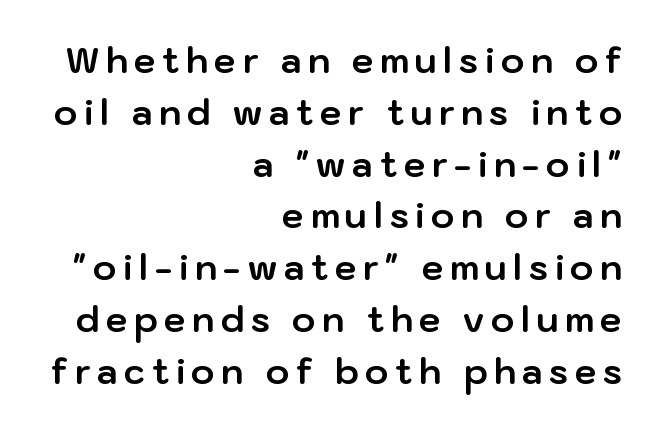
The image shows 35 px bold sans-serif type, upright; set right-aligned, normal line spacing (1.48x), not underlined; low stroke contrast and a medium x-height.
